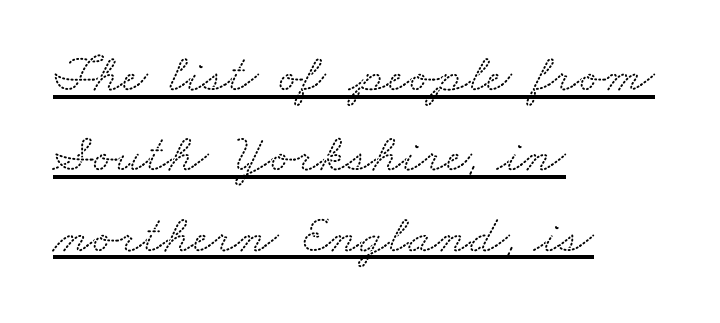
{"serif": "yes", "width": "wide", "stroke_contrast": "low", "x_height": "small", "monospaced": "no", "underline": "yes", "align": "left", "line_spacing": "normal", "line_spacing_ratio": 1.46, "letter_spacing": "normal", "letter_spacing_em": 0.0, "glyph_px": 55}
